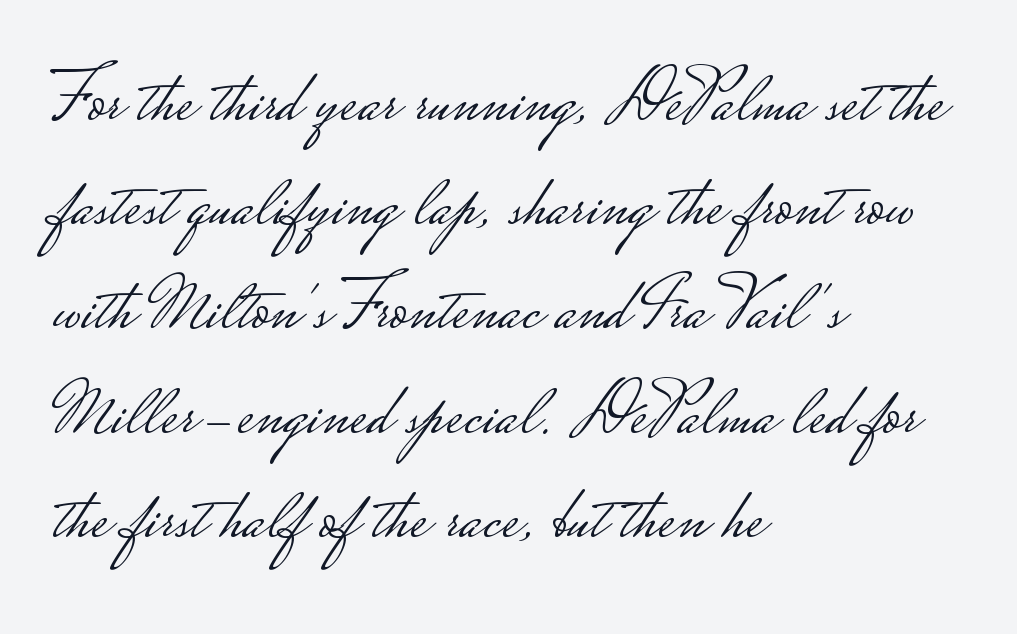
{"serif": "no", "bold": "no", "weight": "light", "width": "wide", "stroke_contrast": "low", "monospaced": "no", "underline": "no", "align": "left", "line_spacing": "normal", "line_spacing_ratio": 1.39, "letter_spacing": "normal", "letter_spacing_em": 0.0, "glyph_px": 75}
